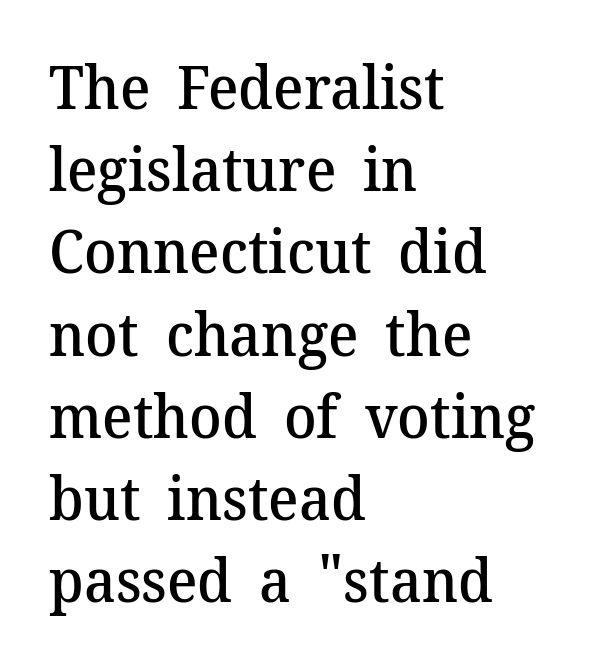
{"serif": "yes", "italic": "no", "bold": "semi", "weight": "semibold", "width": "normal", "stroke_contrast": "medium", "x_height": "medium", "monospaced": "no", "underline": "no", "align": "left", "line_spacing": "normal", "line_spacing_ratio": 1.37, "letter_spacing": "normal", "letter_spacing_em": 0.0, "glyph_px": 60}
